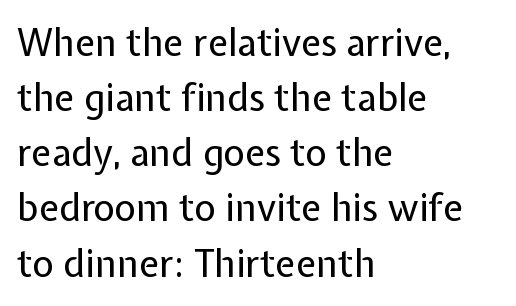
The image shows 37 px regular-weight sans-serif type, upright; set left-aligned, normal line spacing (1.49x), normal letter spacing, not underlined; low stroke contrast and a medium x-height.
